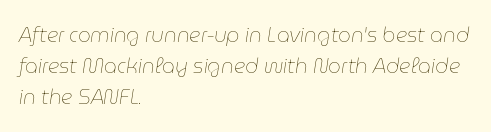
Interline gaps are of average width in this sample. The font sits on the lighter half of the weight spectrum, regular included. The foot of each line stays bare and open. When letters slant like this, we call the style italic. Each word holds together tightly as a unit, with standard inter-letter gaps. One-word summary of the alignment: left.
